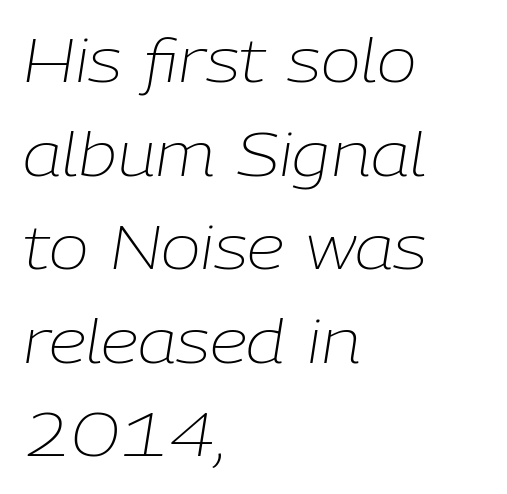
The image shows 60 px light type, italic (leaning right); set left-aligned, normal line spacing (1.56x), normal letter spacing, not underlined; low stroke contrast and a medium x-height.
